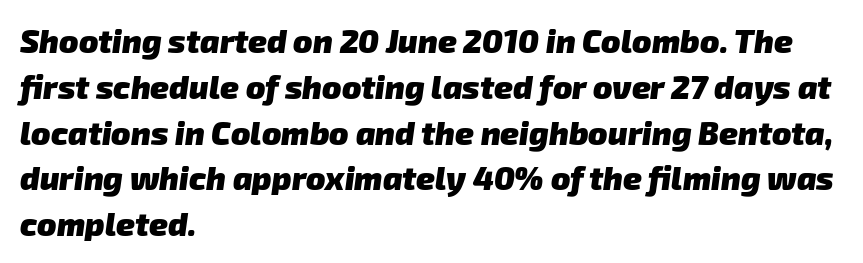
The baseline area is clear. Thick stems and heavy bowls — unmistakably bold. Honestly, the row spacing looks completely unremarkable. Each letter keeps its own natural width here, so spacing adapts to shape. This sample uses a sans-serif face.
